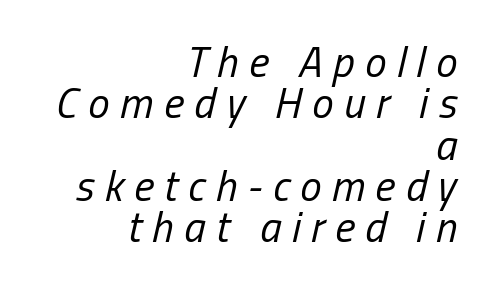
Q: Is the text bold? A: No.
Q: Is the text italic (slanted)? A: Yes, it leans right by about 13 degrees.
Q: Is the text underlined? A: No.
Q: How is the paragraph aligned? A: Right-aligned.
Q: Is the spacing between letters normal or unusually wide? A: Unusually wide.
Q: Is the spacing between lines tight, normal or loose? A: Tight.
Q: Width (condensed, normal, or wide)? A: Condensed.
Q: Stroke contrast? A: Low.
Q: x-height? A: Medium.
Q: Monospaced? A: No.
